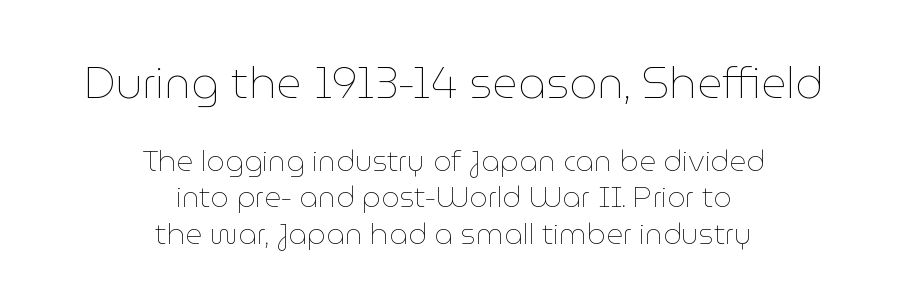
Q: Is the text bold? A: No.
Q: Is the text italic (slanted)? A: No, it is upright.
Q: Is the text underlined? A: No.
Q: How is the paragraph aligned? A: Centered.
Q: Is the spacing between letters normal or unusually wide? A: Normal.
Q: Is the spacing between lines tight, normal or loose? A: Normal.
Q: Which block of text is set in a larger size, the first (top) or the second (bottom)? A: The first (top) one.
Q: Width (condensed, normal, or wide)? A: Normal.
Q: Stroke contrast? A: Low.
Q: x-height? A: Medium.
Q: Monospaced? A: No.
